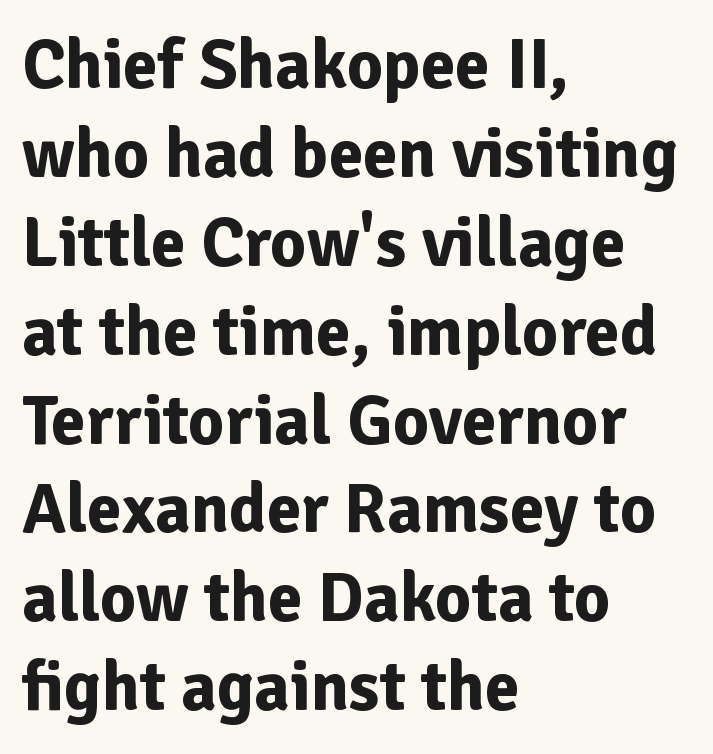
{"serif": "no", "italic": "no", "bold": "yes", "weight": "bold", "width": "normal", "stroke_contrast": "low", "x_height": "medium", "monospaced": "no", "underline": "no", "align": "left", "line_spacing": "normal", "line_spacing_ratio": 1.27, "letter_spacing": "normal", "letter_spacing_em": 0.0, "glyph_px": 70}
